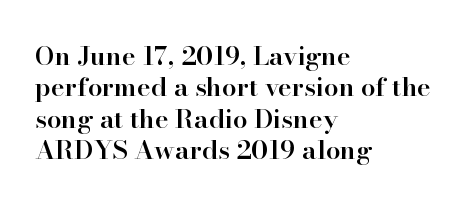
{"italic": "no", "bold": "semi", "underline": "no", "align": "left", "line_spacing_ratio": 1.21, "letter_spacing": "normal", "letter_spacing_em": 0.0, "glyph_px": 26}
